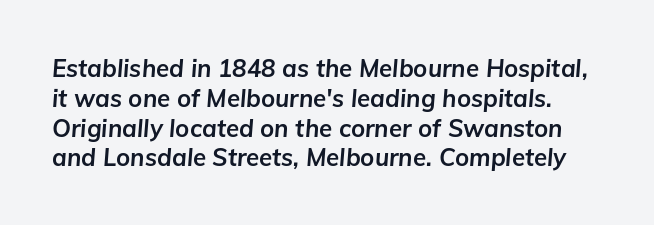
The image shows 24 px bold type, italic (leaning right); set line spacing 1.24x, normal letter spacing, not underlined.
